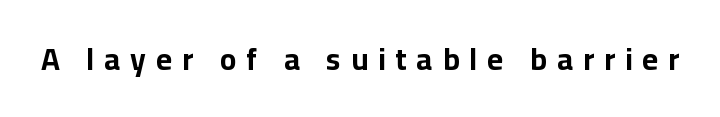
Q: Is the text bold? A: Yes.
Q: Is the text italic (slanted)? A: No, it is upright.
Q: Is the typeface a serif or a sans-serif typeface? A: Sans-serif.
Q: Is the text underlined? A: No.
Q: Is the spacing between letters normal or unusually wide? A: Unusually wide.
Q: Width (condensed, normal, or wide)? A: Normal.
Q: Stroke contrast? A: Low.
Q: x-height? A: Medium.
Q: Monospaced? A: No.
